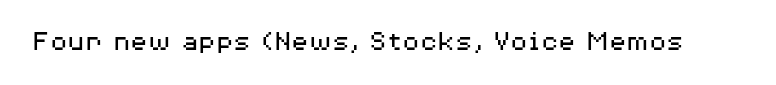
Every character sits straight up, as roman type does. Descender tails drop into unmarked territory. The letters look calm and open, with moderate or lighter stems. Short note: letters normally spaced. The designer went with a sans here, leaving each stem footless.
